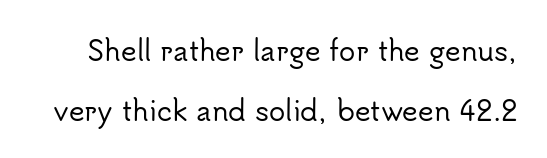
Nobody touched the tracking dial on this one. Descender tails drop into unmarked territory. One glance says open: line gaps are wider than usual. Is there any slant? The stems are plumb.
